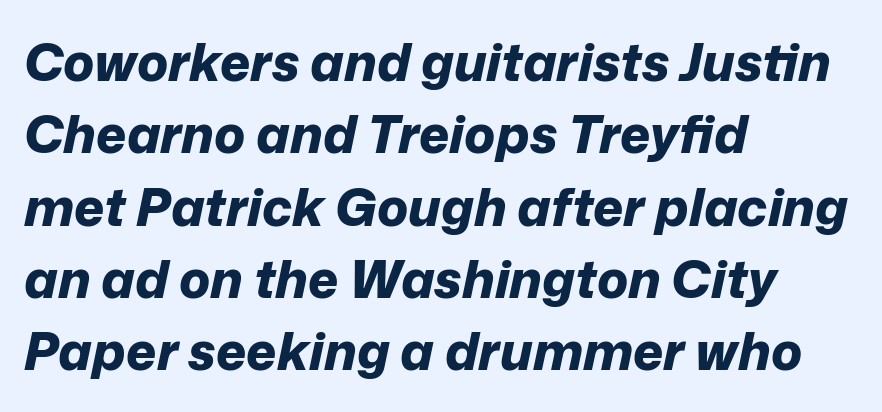
Only glyphs here, with clear space below each row. Students, note that the glyphs here touch the page at normal intervals. Normally led — the rows are evenly, conventionally spaced. These lines are rendered in a variable-pitch font. Line starts are locked; line ends wander. I'd describe the lettering as bold — thick and assertive.
